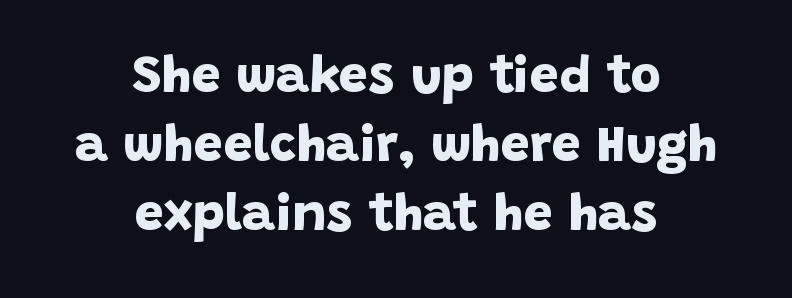
Q: Is the text bold? A: Yes.
Q: Is the typeface a serif or a sans-serif typeface? A: Sans-serif.
Q: Is the text underlined? A: No.
Q: How is the paragraph aligned? A: Centered.
Q: Is the spacing between letters normal or unusually wide? A: Normal.
Q: Is the spacing between lines tight, normal or loose? A: Normal.
Q: Width (condensed, normal, or wide)? A: Normal.
Q: Stroke contrast? A: Low.
Q: x-height? A: Large.
Q: Monospaced? A: No.
